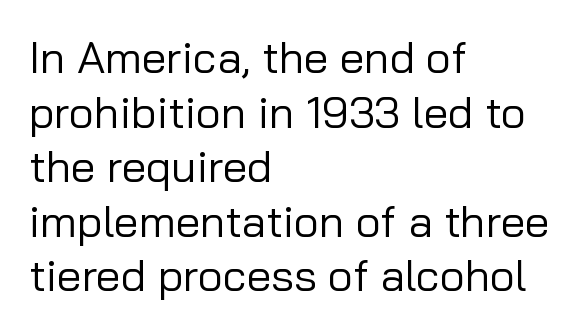
The letters stand upright; this is a roman face. Regarding serifs, this sample does without them. Descenders hang freely into open space. Leftover space on each line is placed entirely after the last word.
